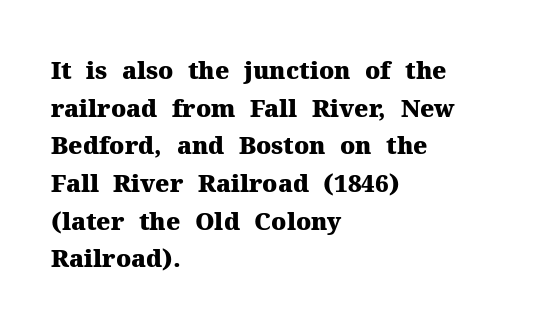
Q: Is the text bold? A: Yes.
Q: Is the text italic (slanted)? A: No, it is upright.
Q: Is the text underlined? A: No.
Q: How is the paragraph aligned? A: Left-aligned.
Q: Is the spacing between letters normal or unusually wide? A: Normal.
Q: Is the spacing between lines tight, normal or loose? A: Normal.
